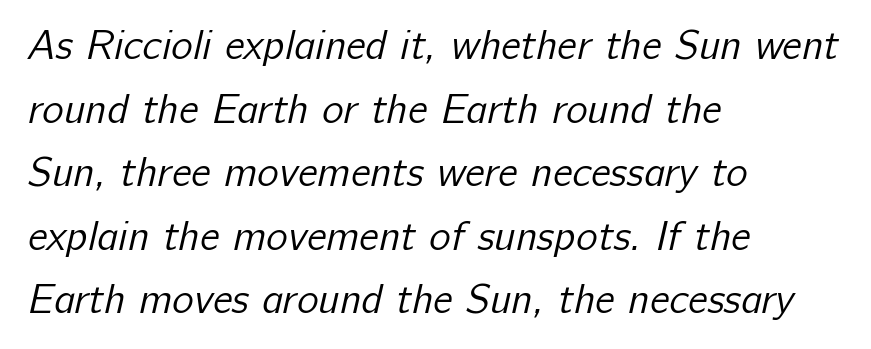
{"serif": "no", "bold": "no", "weight": "regular", "width": "normal", "stroke_contrast": "low", "x_height": "medium", "monospaced": "no", "underline": "no", "align": "left", "line_spacing": "normal", "line_spacing_ratio": 1.55, "letter_spacing": "normal", "letter_spacing_em": 0.0, "glyph_px": 41}
